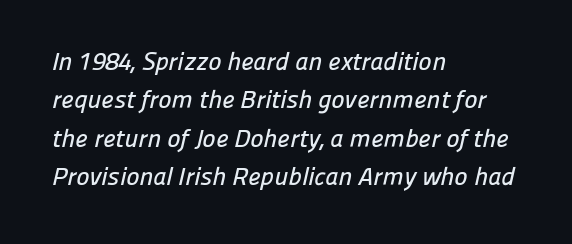
A student would call this left alignment; a typographer would say flush left, rag right. The space beneath each line is pristine and unruled. The gaps between neighbouring characters are ordinary and unremarkable. The designer left line spacing at the default.
